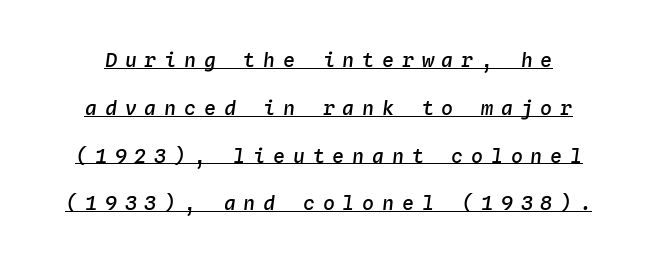
{"italic": "yes", "lean": "right", "slant_degrees": 4, "bold": "semi", "underline": "yes", "line_spacing": "loose", "line_spacing_ratio": 2.39, "letter_spacing": "wide", "letter_spacing_em": 0.39, "glyph_px": 20}
